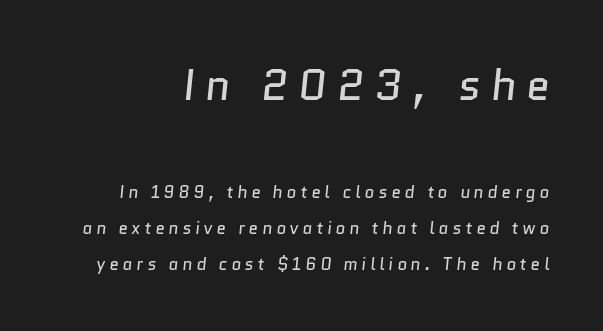
The image shows 43 px regular-weight sans-serif type; set loose line spacing (2.11x), unusually wide letter spacing (+0.23 em), not underlined; the first (top) block is 2.53x larger; low stroke contrast and a medium x-height.
